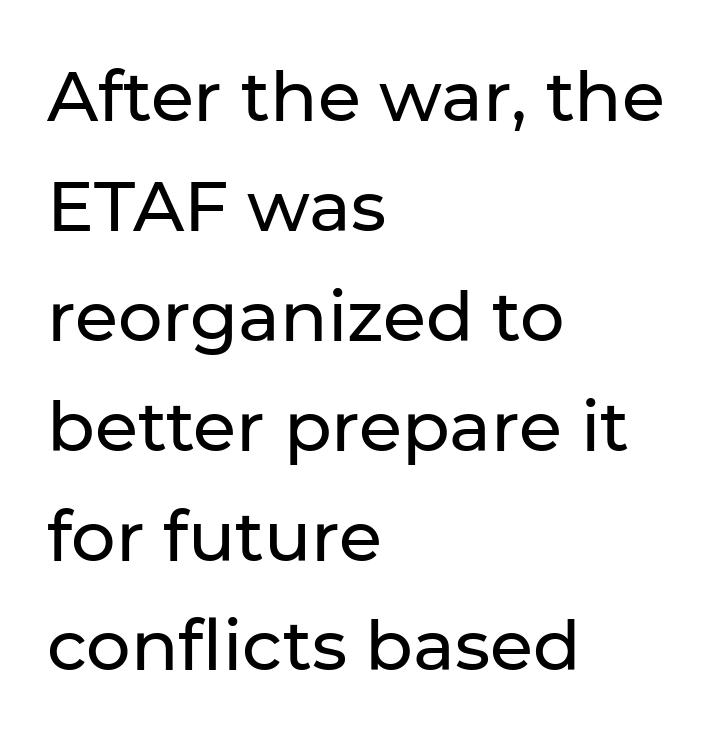
It's the straight-up-and-down kind of type. Underline: absent. Leftover space on each line is placed entirely after the last word. The designer went with a sans here, leaving each stem footless. You could not count columns in this text — the font is proportionally spaced. Summary of vertical rhythm: regular, with standard interline spacing.
